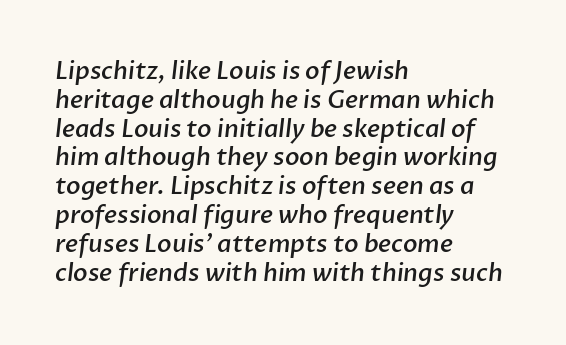
Q: Is the text bold? A: Semi-bold.
Q: Is the text underlined? A: No.
Q: How is the paragraph aligned? A: Left-aligned.
Q: Is the spacing between letters normal or unusually wide? A: Normal.
